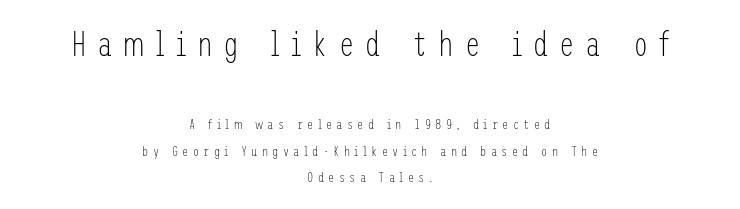
Serifs: no, the terminals of the letterforms are clean. If you folded the block vertically in half, each line would mirror itself in length. Top chunk: large. Bottom chunk: small. Each stroke keeps to a modest, everyday thickness or less.
